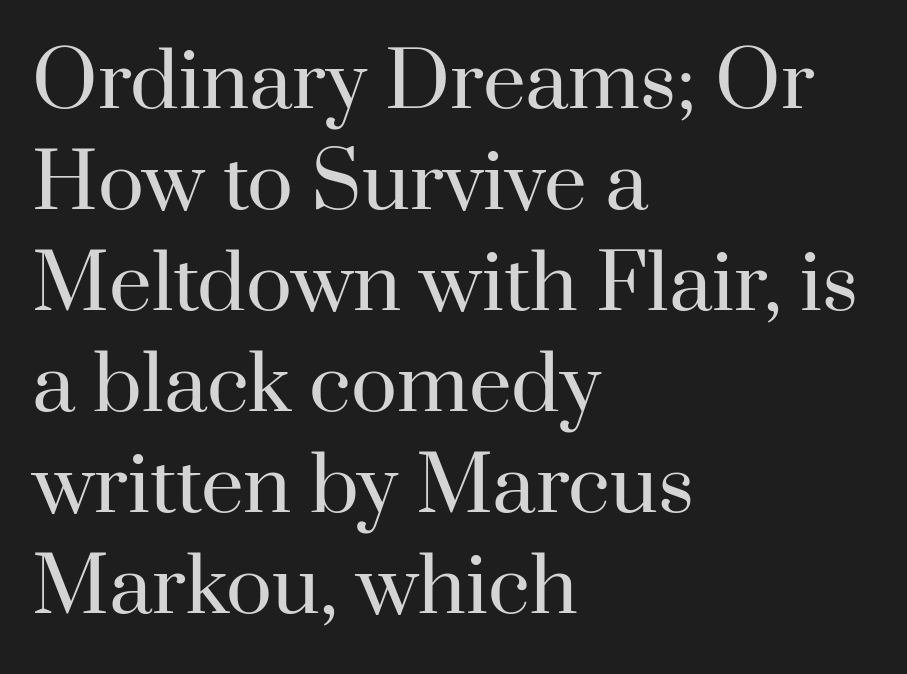
{"serif": "yes", "italic": "no", "bold": "no", "weight": "regular", "width": "normal", "stroke_contrast": "high", "x_height": "small", "monospaced": "no", "underline": "no", "align": "left", "line_spacing": "normal", "line_spacing_ratio": 1.33, "letter_spacing": "normal", "letter_spacing_em": 0.0, "glyph_px": 76}
